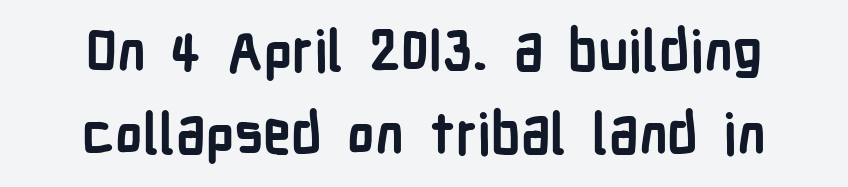
The image shows 56 px semibold, condensed sans-serif type, upright; set normal line spacing (1.49x), normal letter spacing, not underlined; low stroke contrast and a medium x-height.
